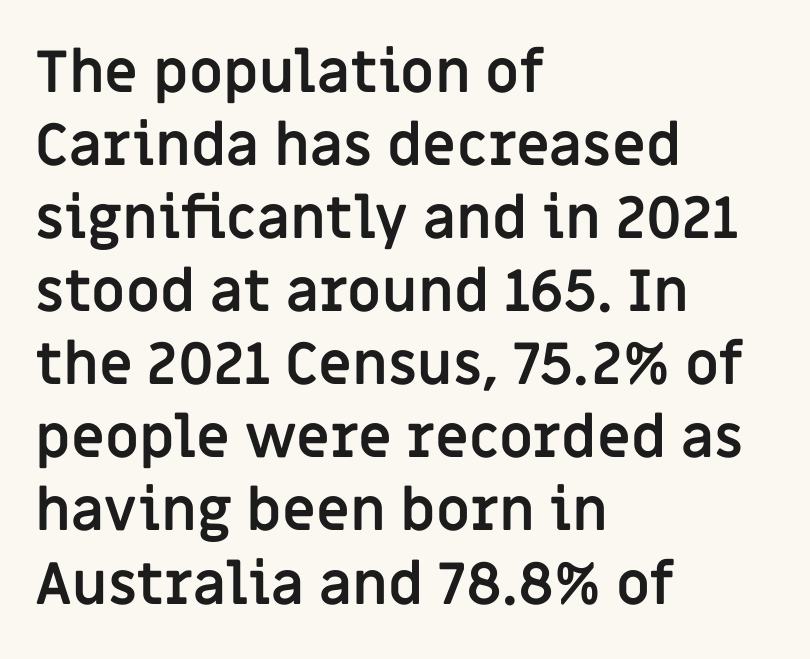
The image shows 58 px semibold sans-serif type, upright; set left-aligned, normal line spacing (1.26x), normal letter spacing, not underlined; low stroke contrast and a large x-height.
